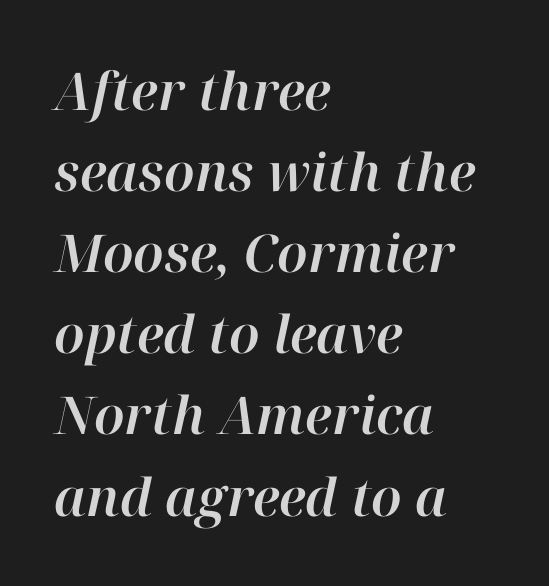
Q: Is the text italic (slanted)? A: Yes, it leans right by about 12 degrees.
Q: Is the text underlined? A: No.
Q: How is the paragraph aligned? A: Left-aligned.
Q: Is the spacing between letters normal or unusually wide? A: Normal.
Q: Is the spacing between lines tight, normal or loose? A: Normal.
Q: Width (condensed, normal, or wide)? A: Normal.
Q: Stroke contrast? A: High.
Q: x-height? A: Medium.
Q: Monospaced? A: No.
